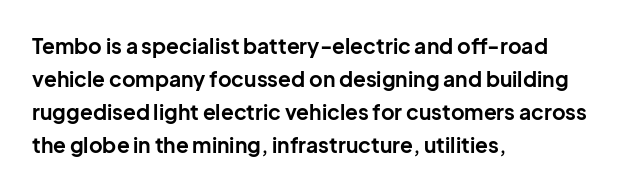
Q: Is the text bold? A: Yes.
Q: Is the text italic (slanted)? A: No, it is upright.
Q: Is the text underlined? A: No.
Q: How is the paragraph aligned? A: Left-aligned.
Q: Is the spacing between letters normal or unusually wide? A: Normal.
Q: Is the spacing between lines tight, normal or loose? A: Normal.
